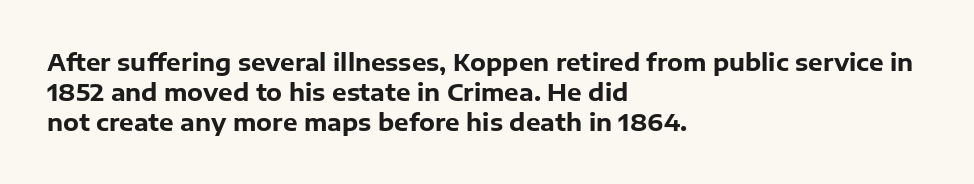
Designer's note — italics off, roman on. Clear beneath every line of the passage. Set as a true bold cut, around the 700 mark. How would I describe the line gaps? Plain and ordinary.
